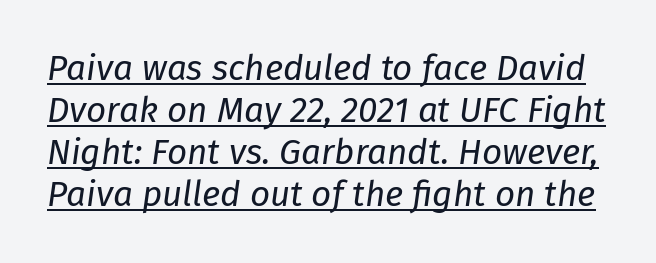
{"italic": "yes", "lean": "right", "slant_degrees": 8, "bold": "no", "weight": "regular", "width": "normal", "stroke_contrast": "low", "x_height": "medium", "monospaced": "no", "underline": "yes", "line_spacing_ratio": 1.2, "letter_spacing": "normal", "letter_spacing_em": 0.0, "glyph_px": 35}
